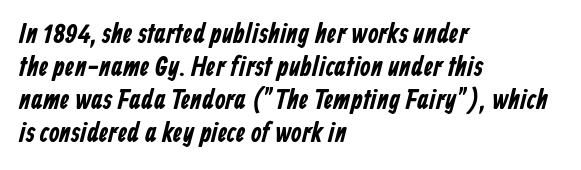
Q: Is the text underlined? A: No.
Q: How is the paragraph aligned? A: Left-aligned.
Q: Is the spacing between letters normal or unusually wide? A: Normal.
